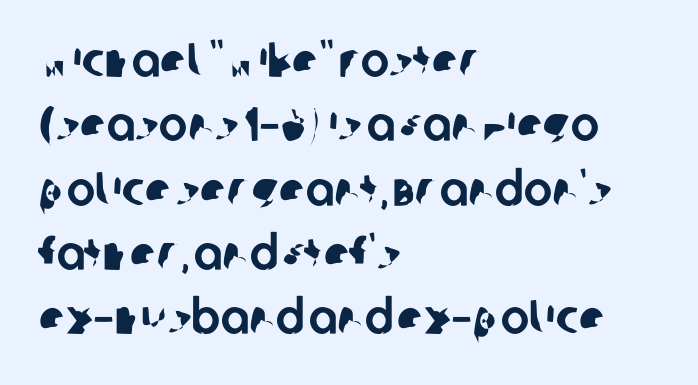
The face used here is proportionally spaced, like ordinary book or web type. A typesetter would label this face a sans. The type is set solid horizontally, with unmodified tracking. The rendering anchors every line to the left-hand side. Underlining? Definitely not there.
